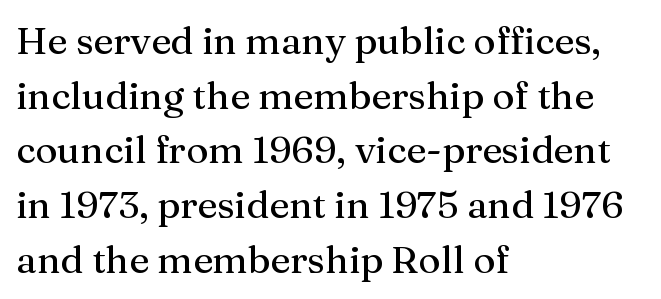
{"serif": "yes", "italic": "no", "width": "normal", "stroke_contrast": "medium", "x_height": "medium", "monospaced": "no", "underline": "no", "align": "left", "line_spacing": "normal", "line_spacing_ratio": 1.44, "letter_spacing": "normal", "letter_spacing_em": 0.0, "glyph_px": 38}
